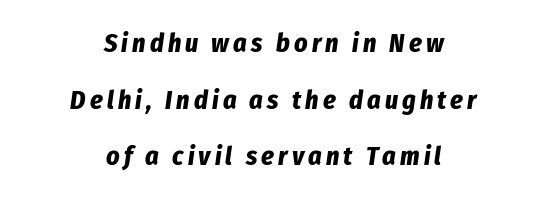
The image shows 26 px bold type, italic (leaning right); set centered, loose line spacing (2.18x), not underlined.
